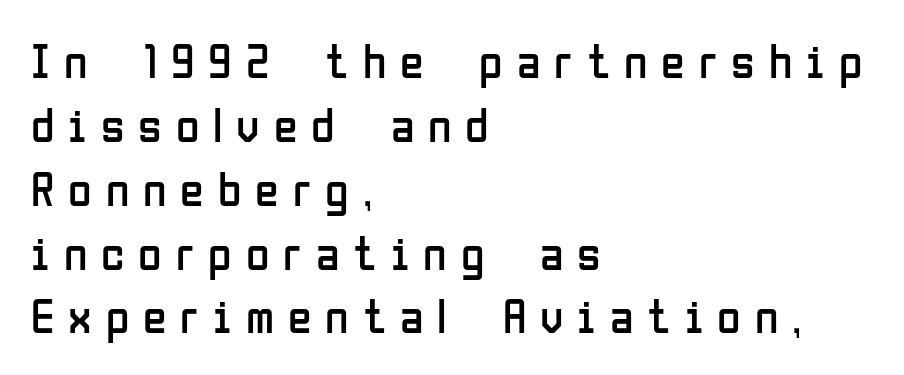
Q: Is the text bold? A: No.
Q: Is the text italic (slanted)? A: No, it is upright.
Q: Is the typeface a serif or a sans-serif typeface? A: Sans-serif.
Q: Is the text underlined? A: No.
Q: How is the paragraph aligned? A: Left-aligned.
Q: Is the spacing between letters normal or unusually wide? A: Unusually wide.
Q: Is the spacing between lines tight, normal or loose? A: Normal.
Q: Width (condensed, normal, or wide)? A: Condensed.
Q: Stroke contrast? A: Low.
Q: x-height? A: Medium.
Q: Monospaced? A: No.
